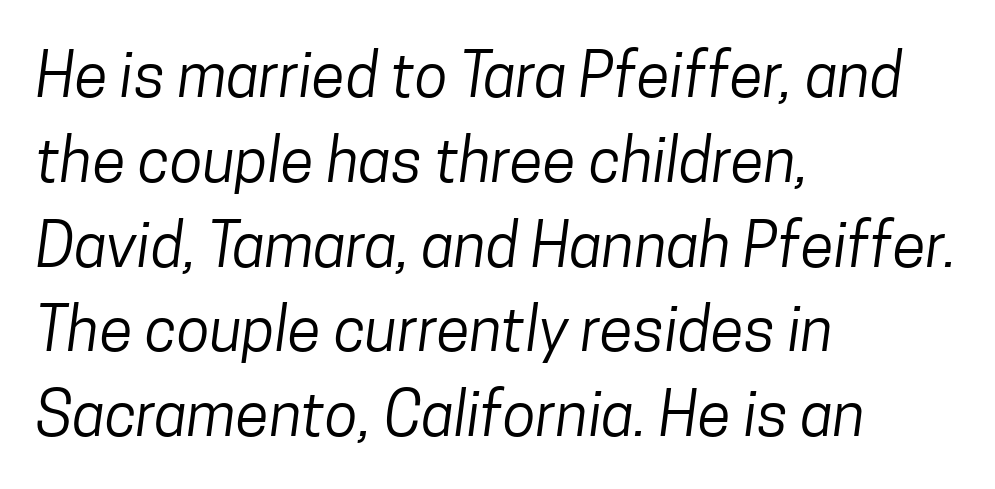
The image shows 61 px regular-weight, condensed sans-serif type; set left-aligned, normal line spacing (1.39x), normal letter spacing, not underlined; low stroke contrast and a medium x-height.
